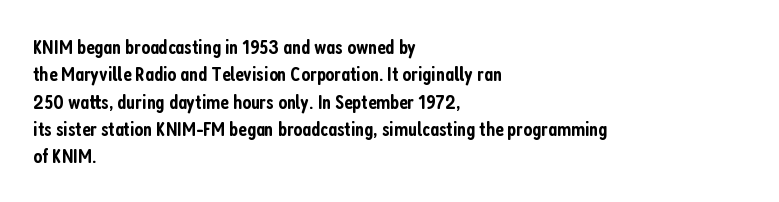
The image shows 21 px text type, upright; set left-aligned, normal line spacing (1.3x), normal letter spacing, not underlined.
